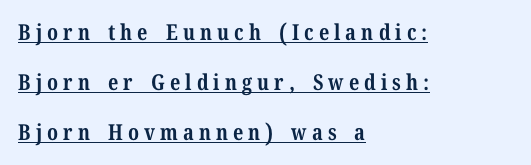
The ragged edge is on the right, which tells us the setting is flush left. Notice how thick the strokes are: this is what a full bold looks like. The horizontal fit of the characters is loose and conspicuously gappy. Notice how a bar underscores the lettering throughout. The font's upright variant was chosen for this text.
